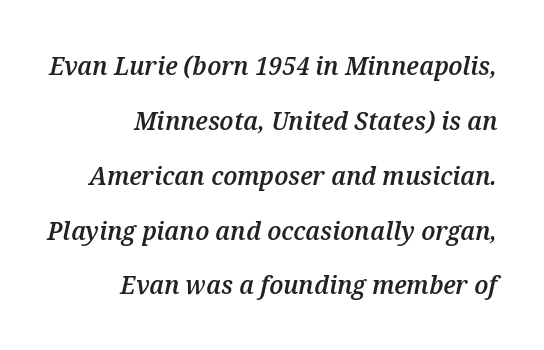
Q: Is the text bold? A: Semi-bold.
Q: Is the text italic (slanted)? A: Yes, it leans right by about 12 degrees.
Q: Is the text underlined? A: No.
Q: How is the paragraph aligned? A: Right-aligned.
Q: Is the spacing between letters normal or unusually wide? A: Normal.
Q: Is the spacing between lines tight, normal or loose? A: Loose.
